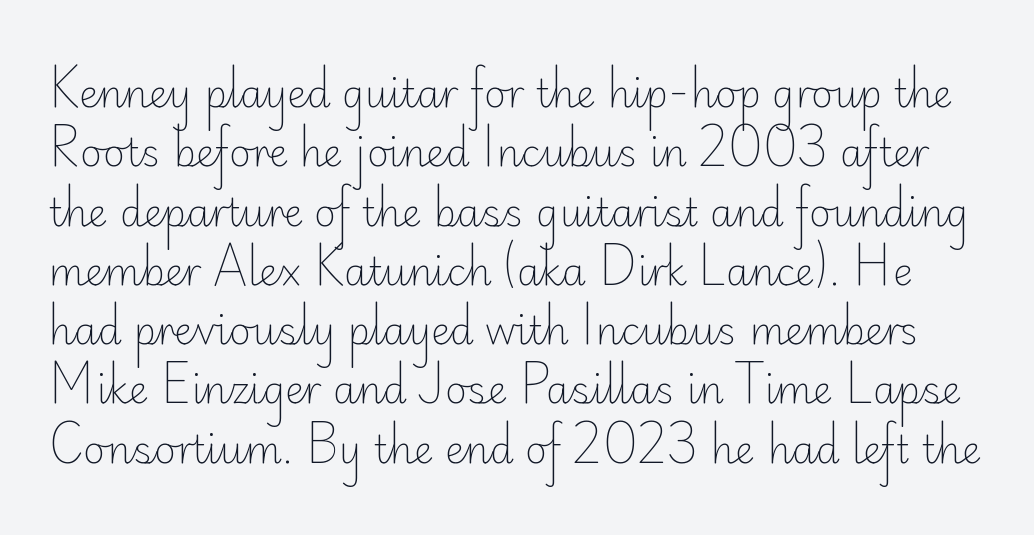
A normal amount of white space separates one row of letters from the next. To sum up the face: it is a sans, with no serifs. It's the straight-up-and-down kind of type. Descender tails drop into unmarked territory. A typesetter would call this proportional, since set widths differ per character.
